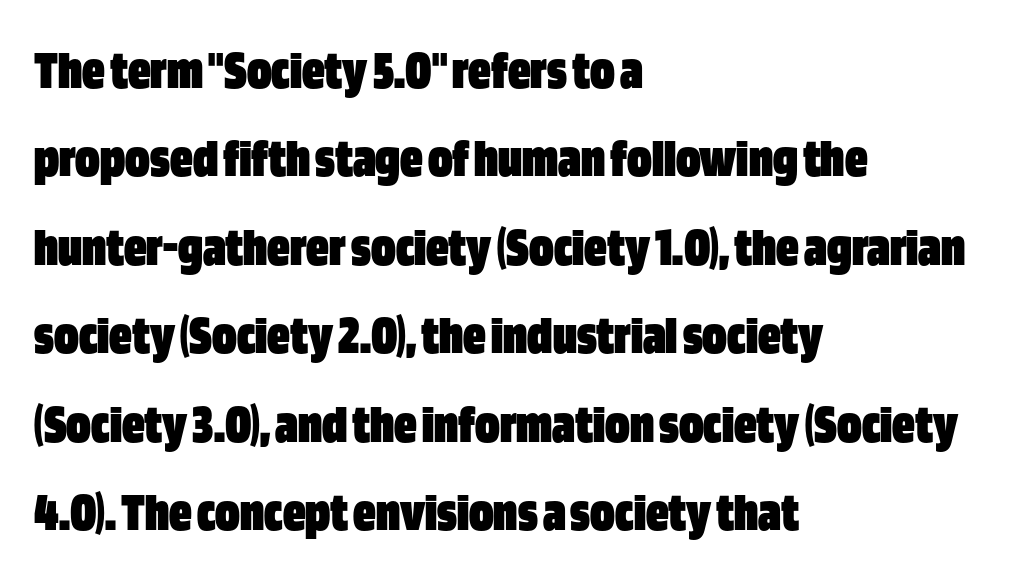
The image shows 56 px heavy, condensed sans-serif type, upright; set left-aligned, normal line spacing (1.58x), normal letter spacing, not underlined; low stroke contrast and a large x-height.
